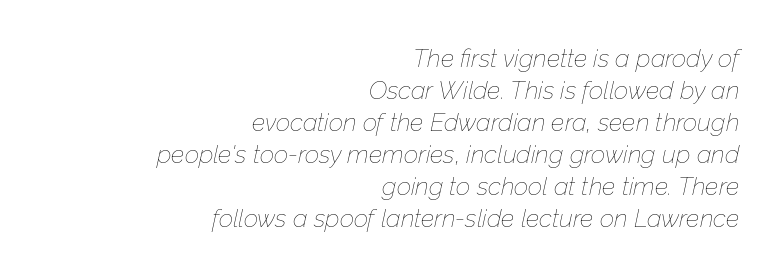
Q: Is the text bold? A: No.
Q: Is the text italic (slanted)? A: Yes, it leans right by about 12 degrees.
Q: Is the text underlined? A: No.
Q: How is the paragraph aligned? A: Right-aligned.
Q: Is the spacing between letters normal or unusually wide? A: Normal.
Q: Is the spacing between lines tight, normal or loose? A: Normal.
